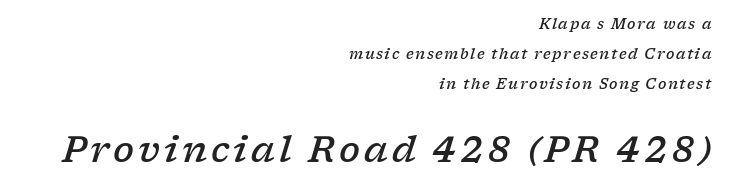
Leftover space on each line is placed entirely before the opening word. Horizontal bands of white between lines are thick stripes. Has an underline been added? It has not. Emphasis by weight is partial: semibold.
